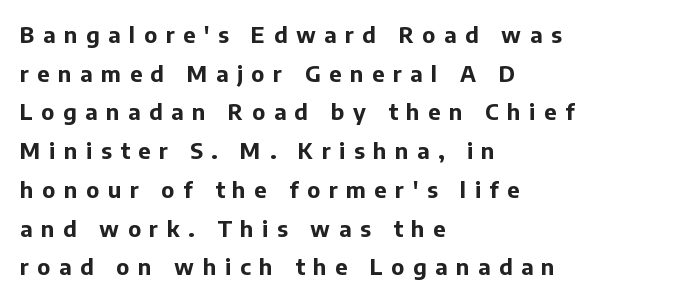
The image shows 22 px bold type, upright; set left-aligned, line spacing 1.76x, unusually wide letter spacing (+0.39 em), not underlined.
